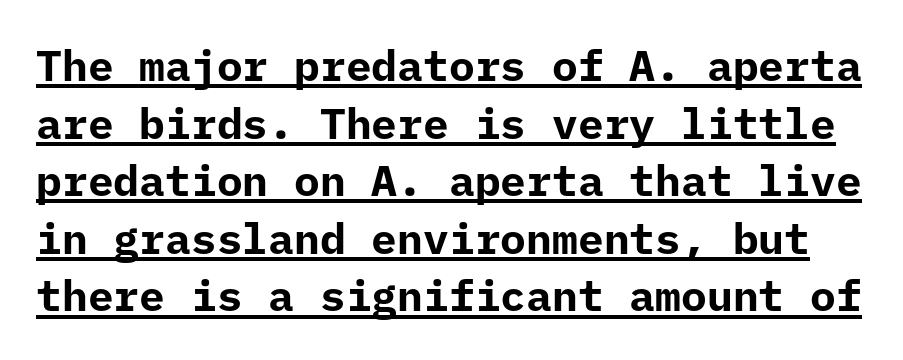
Q: Is the text bold? A: Yes.
Q: Is the text italic (slanted)? A: No, it is upright.
Q: Is the typeface a serif or a sans-serif typeface? A: Sans-serif.
Q: Is the text underlined? A: Yes.
Q: Is the spacing between letters normal or unusually wide? A: Normal.
Q: Is the spacing between lines tight, normal or loose? A: Normal.
Q: Width (condensed, normal, or wide)? A: Normal.
Q: Stroke contrast? A: Low.
Q: x-height? A: Medium.
Q: Monospaced? A: Yes.
